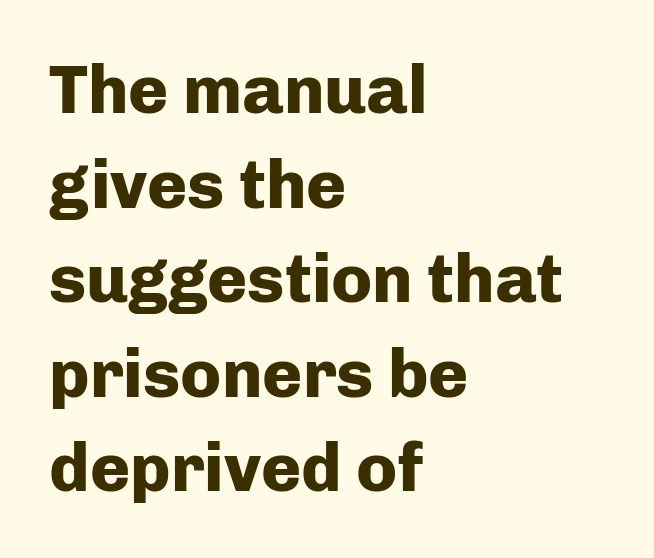
The image shows 68 px heavy sans-serif type, upright; set left-aligned, normal line spacing (1.39x), normal letter spacing, not underlined; low stroke contrast and a medium x-height.
